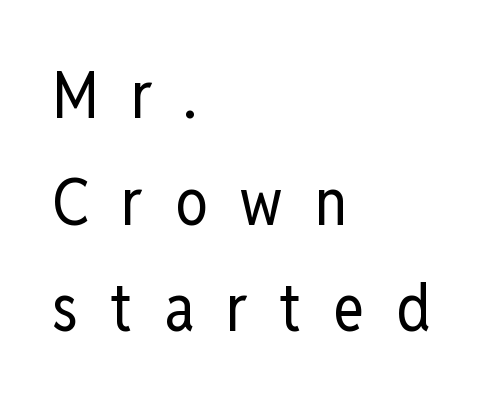
The image shows 65 px regular-weight, condensed sans-serif type, upright; set left-aligned, normal line spacing (1.64x), unusually wide letter spacing (+0.49 em), not underlined; low stroke contrast and a medium x-height.
